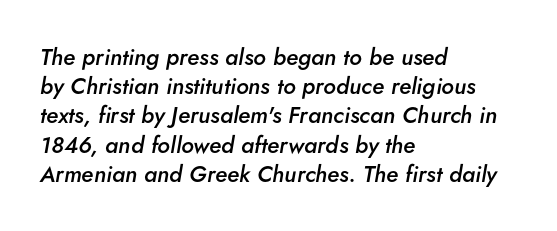
A normal amount of white space separates one row of letters from the next. Letters rest on an invisible, unmarked baseline. Nothing unusual about the tracking: characters are spaced as the font intends. When letters slant like this, we call the style italic.
